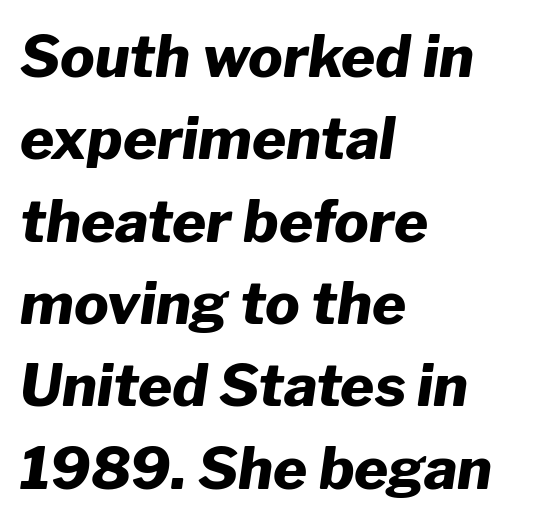
The image shows 58 px heavy type, italic (leaning right); set left-aligned, normal line spacing (1.42x), normal letter spacing, not underlined; low stroke contrast and a medium x-height.
